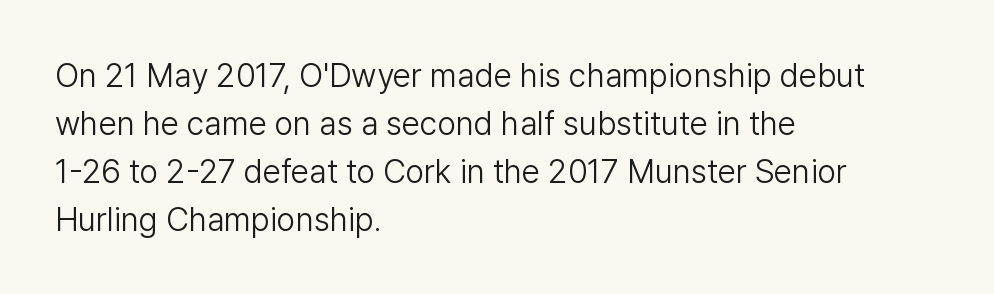
You can tell it's not italic because the verticals are truly vertical. Weight class: somewhere from thin through regular. The paragraph shown leans on its left margin. Font category for this specimen: sans-serif. A normal amount of white space separates one row of letters from the next.
